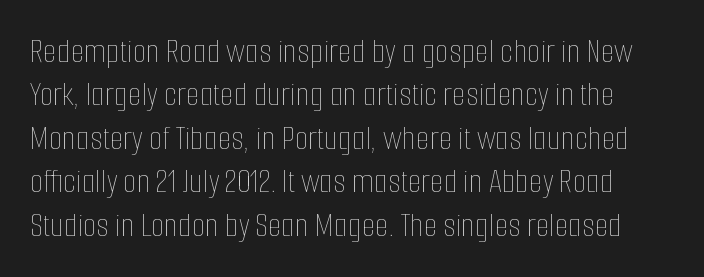
The image shows 35 px thin, condensed type, upright; set line spacing 1.24x, normal letter spacing, not underlined; low stroke contrast and a medium x-height.
